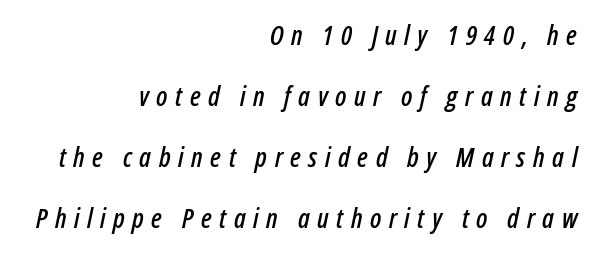
The compositor pushed each line to the right boundary. Tall strokes in this sample are angled rather than plumb. Observe the wide spacing: letters keep a clear distance from each other. The designer dialed line spacing up above the default. Glance below the letters and you will spot only blank space.
